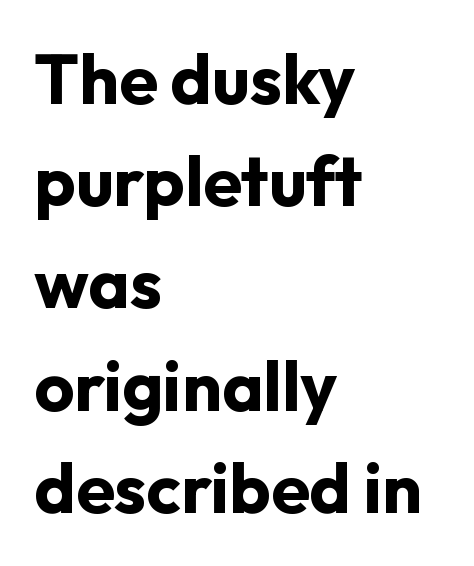
Q: Is the text bold? A: Yes.
Q: Is the text italic (slanted)? A: No, it is upright.
Q: Is the typeface a serif or a sans-serif typeface? A: Sans-serif.
Q: Is the text underlined? A: No.
Q: How is the paragraph aligned? A: Left-aligned.
Q: Is the spacing between letters normal or unusually wide? A: Normal.
Q: Is the spacing between lines tight, normal or loose? A: Normal.
Q: Width (condensed, normal, or wide)? A: Normal.
Q: Stroke contrast? A: Low.
Q: x-height? A: Medium.
Q: Monospaced? A: No.
